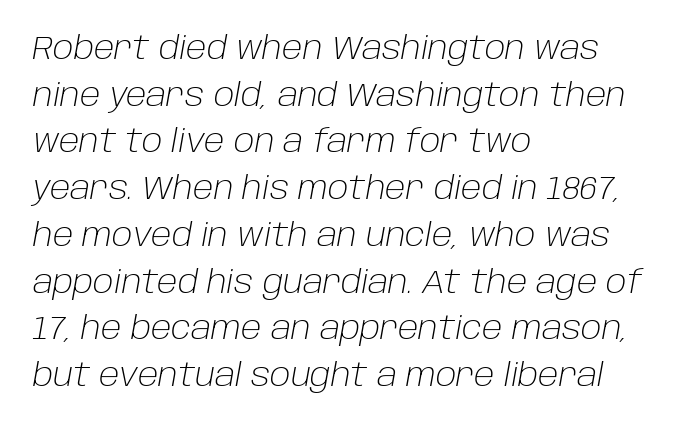
Q: Is the text bold? A: No.
Q: Is the text italic (slanted)? A: Yes, it leans right by about 10 degrees.
Q: Is the text underlined? A: No.
Q: How is the paragraph aligned? A: Left-aligned.
Q: Is the spacing between letters normal or unusually wide? A: Normal.
Q: Is the spacing between lines tight, normal or loose? A: Normal.
Q: Width (condensed, normal, or wide)? A: Normal.
Q: Stroke contrast? A: Low.
Q: x-height? A: Large.
Q: Monospaced? A: No.
